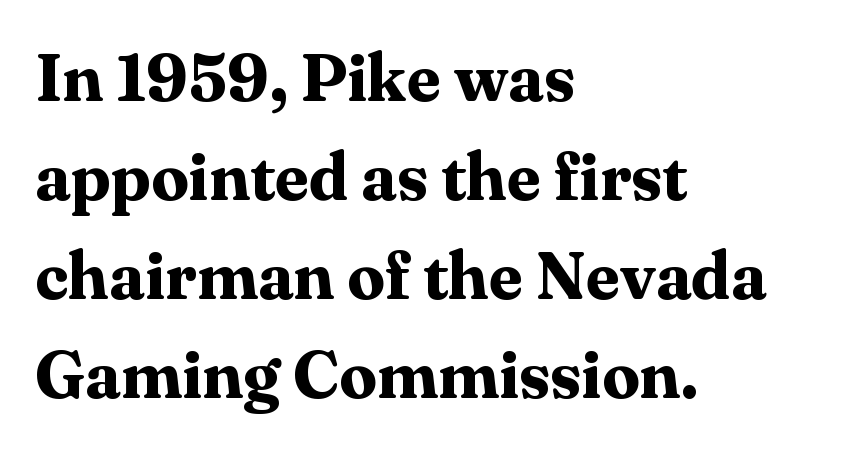
{"serif": "yes", "italic": "no", "bold": "yes", "weight": "bold", "width": "normal", "stroke_contrast": "medium", "x_height": "medium", "monospaced": "no", "underline": "no", "align": "left", "line_spacing": "normal", "line_spacing_ratio": 1.48, "letter_spacing": "normal", "letter_spacing_em": 0.0, "glyph_px": 67}
